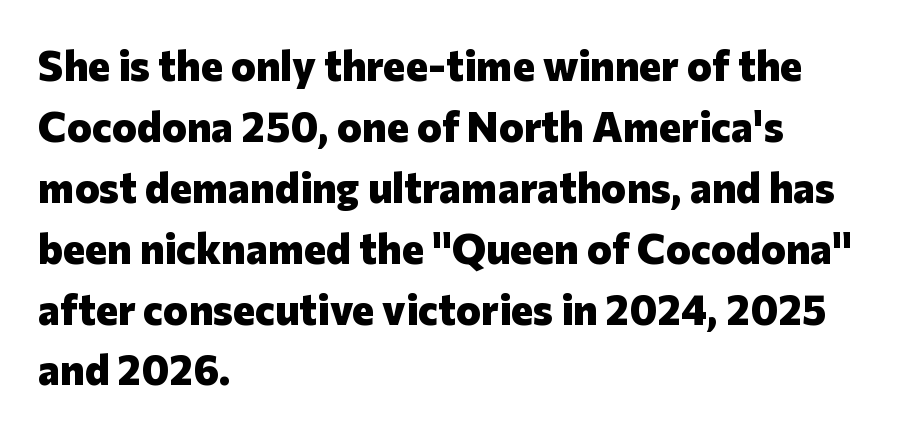
Has an underline been added? It has not. This sample has the flowing, uneven cadence of proportional lettering. These lines are composed in type without serifs. The lettering stays uniformly vertical, giving the passage a roman look. Look at the stroke-to-counter ratio: heavy, a bold.
